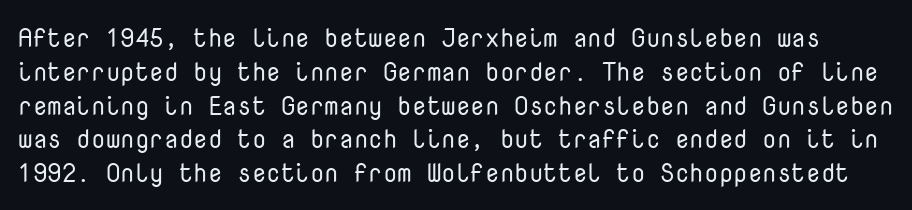
{"italic": "no", "bold": "no", "underline": "no", "line_spacing": "normal", "line_spacing_ratio": 1.3, "letter_spacing": "normal", "letter_spacing_em": 0.0, "glyph_px": 26}
